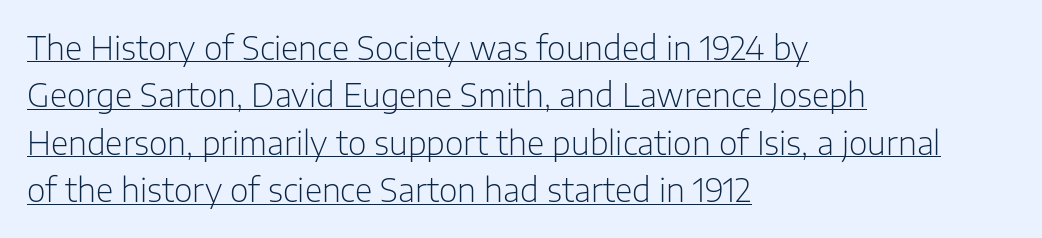
Q: Is the text bold? A: No.
Q: Is the text italic (slanted)? A: No, it is upright.
Q: Is the typeface a serif or a sans-serif typeface? A: Sans-serif.
Q: Is the text underlined? A: Yes.
Q: How is the paragraph aligned? A: Left-aligned.
Q: Is the spacing between letters normal or unusually wide? A: Normal.
Q: Is the spacing between lines tight, normal or loose? A: Normal.
Q: Width (condensed, normal, or wide)? A: Normal.
Q: Stroke contrast? A: Low.
Q: x-height? A: Medium.
Q: Monospaced? A: No.
